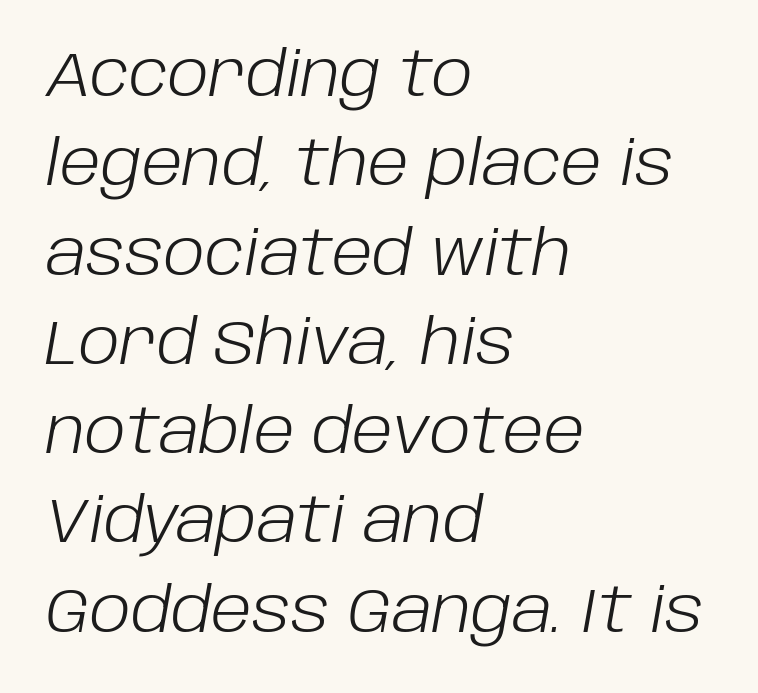
The image shows 62 px light type, italic (leaning right); set left-aligned, normal line spacing (1.44x), normal letter spacing, not underlined; low stroke contrast and a large x-height.
